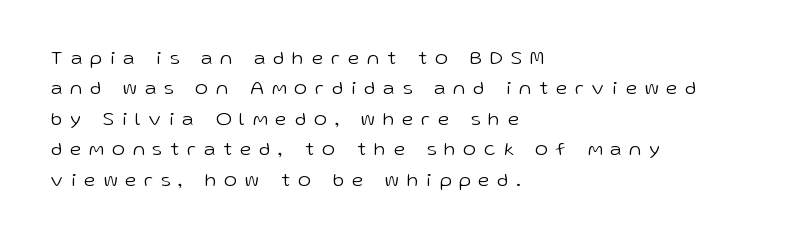
Display-style spreading of the glyphs; the letterfit is very open. This sample is left-justified, so line endings fall wherever the words run out. Italic? Not at all — the glyphs are vertical. Letters rest on an invisible, unmarked baseline. Think standard paragraph weight, or any step lighter than that.
